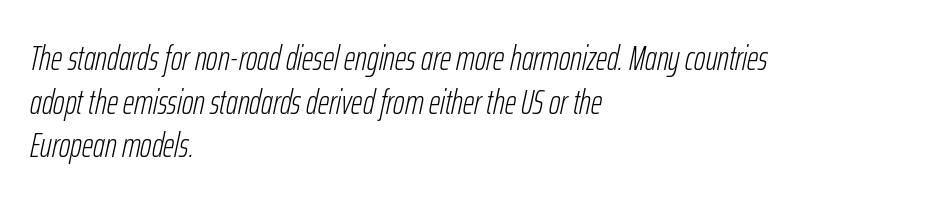
{"italic": "yes", "lean": "right", "slant_degrees": 12, "bold": "no", "weight": "light", "width": "condensed", "stroke_contrast": "low", "x_height": "medium", "monospaced": "no", "underline": "no", "align": "left", "line_spacing": "normal", "line_spacing_ratio": 1.25, "letter_spacing": "normal", "letter_spacing_em": 0.0, "glyph_px": 35}
